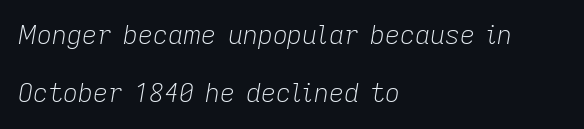
{"italic": "yes", "lean": "right", "slant_degrees": 9, "bold": "no", "underline": "no", "align": "left", "line_spacing": "loose", "line_spacing_ratio": 2.24, "letter_spacing": "normal", "letter_spacing_em": 0.0, "glyph_px": 26}
